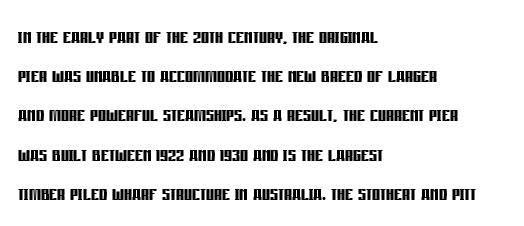
The image shows 25 px bold type, upright; set left-aligned, normal line spacing (1.57x), normal letter spacing, not underlined.
